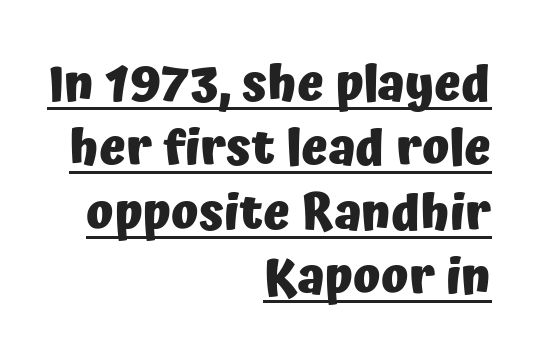
{"serif": "no", "italic": "no", "bold": "yes", "weight": "heavy", "width": "normal", "stroke_contrast": "low", "x_height": "medium", "monospaced": "no", "underline": "yes", "align": "right", "line_spacing": "normal", "line_spacing_ratio": 1.29, "letter_spacing": "normal", "letter_spacing_em": 0.0, "glyph_px": 50}
